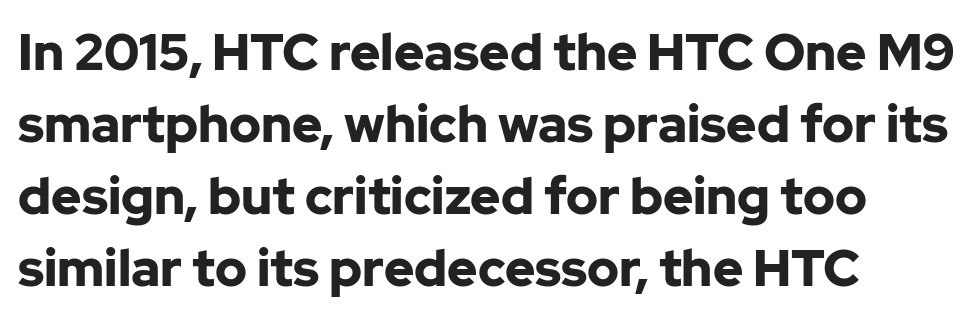
{"serif": "no", "italic": "no", "bold": "yes", "weight": "bold", "width": "normal", "stroke_contrast": "low", "x_height": "medium", "monospaced": "no", "underline": "no", "align": "left", "line_spacing": "normal", "line_spacing_ratio": 1.41, "letter_spacing": "normal", "letter_spacing_em": 0.0, "glyph_px": 51}
